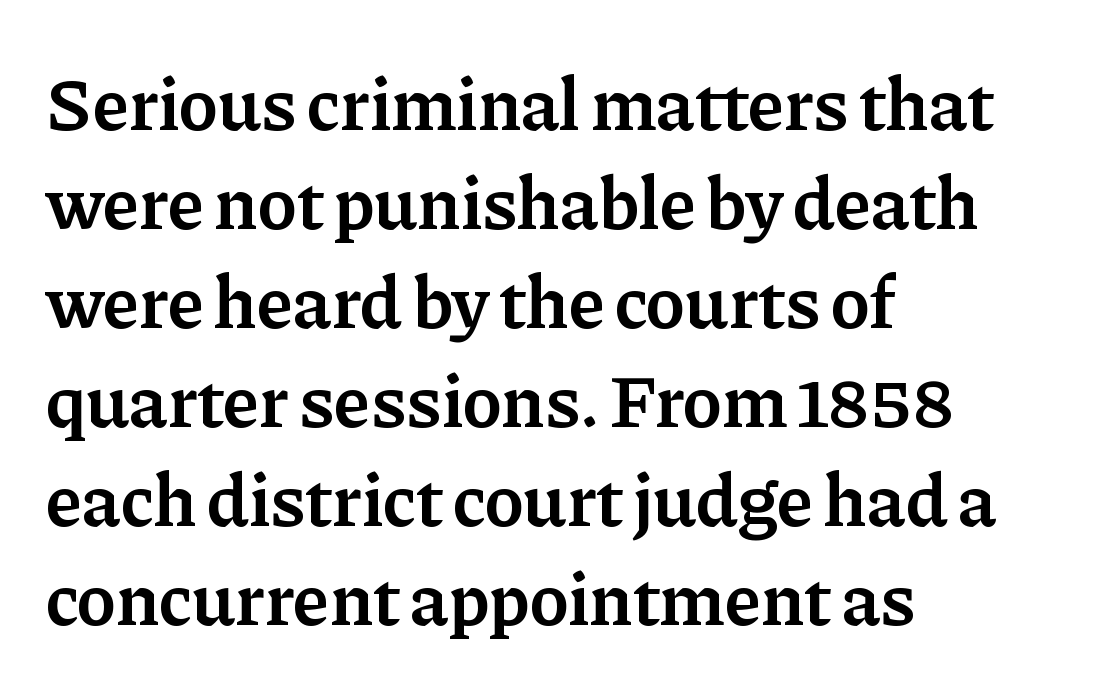
Unmarked baselines from the first word to the last. The setting favours the left margin, as ordinary paragraphs usually do. The strokes are fattened partway — semibold, not bold. Upright lettering throughout. The rows are spaced the way most documents space them. Observe the ordinary spacing: letters are neighbours, not strangers.
